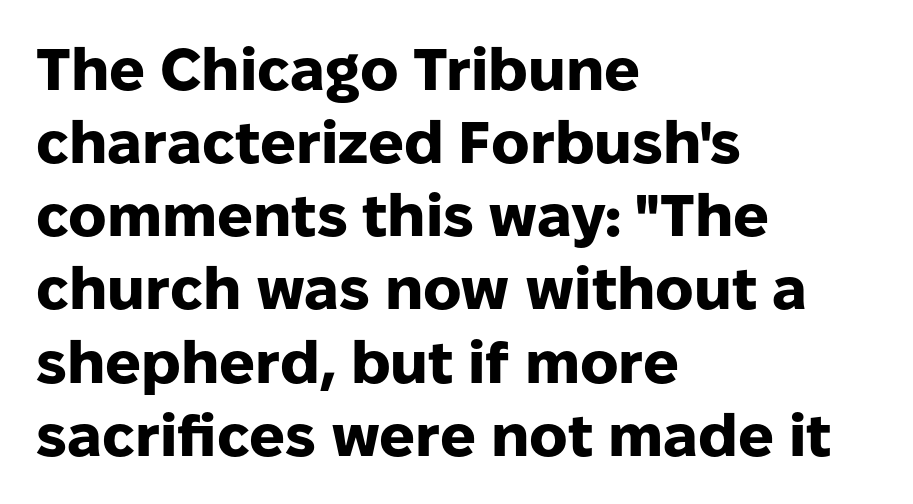
The image shows 59 px heavy sans-serif type, upright; set left-aligned, line spacing 1.24x, normal letter spacing, not underlined; low stroke contrast and a medium x-height.
